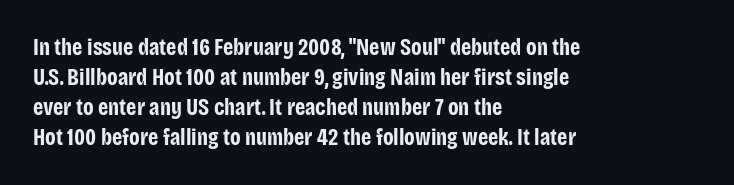
The image shows 23 px bold type, upright; set left-aligned, normal line spacing (1.3x), normal letter spacing, not underlined.
